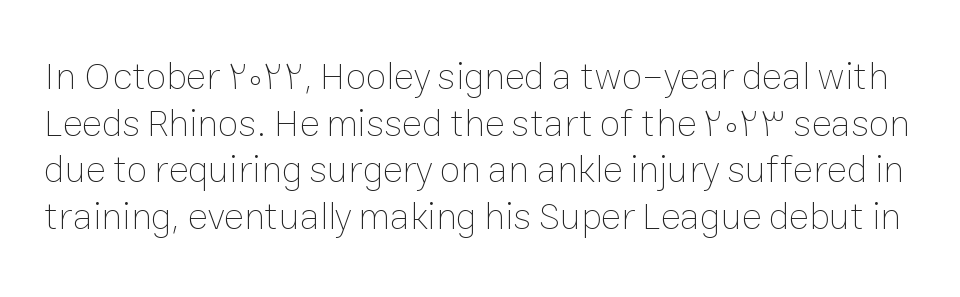
{"italic": "no", "bold": "no", "weight": "thin", "width": "normal", "stroke_contrast": "low", "x_height": "medium", "monospaced": "no", "underline": "no", "line_spacing_ratio": 1.23, "letter_spacing": "normal", "letter_spacing_em": 0.0, "glyph_px": 38}
